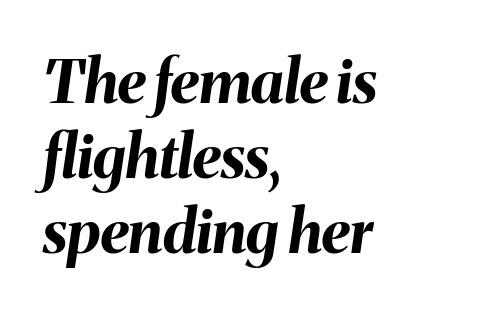
Q: Is the text bold? A: Yes.
Q: Is the text italic (slanted)? A: Yes, it leans right by about 8 degrees.
Q: Is the text underlined? A: No.
Q: How is the paragraph aligned? A: Left-aligned.
Q: Is the spacing between letters normal or unusually wide? A: Normal.
Q: Is the spacing between lines tight, normal or loose? A: Normal.
Q: Width (condensed, normal, or wide)? A: Normal.
Q: Stroke contrast? A: Medium.
Q: x-height? A: Medium.
Q: Monospaced? A: No.
